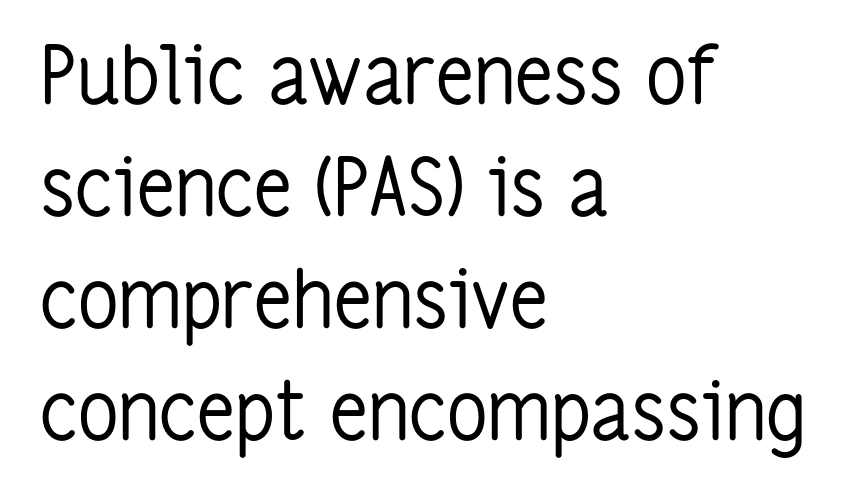
Q: Is the text bold? A: No.
Q: Is the text italic (slanted)? A: No, it is upright.
Q: Is the typeface a serif or a sans-serif typeface? A: Sans-serif.
Q: Is the text underlined? A: No.
Q: How is the paragraph aligned? A: Left-aligned.
Q: Is the spacing between letters normal or unusually wide? A: Normal.
Q: Is the spacing between lines tight, normal or loose? A: Normal.
Q: Width (condensed, normal, or wide)? A: Condensed.
Q: Stroke contrast? A: Low.
Q: x-height? A: Medium.
Q: Monospaced? A: No.
